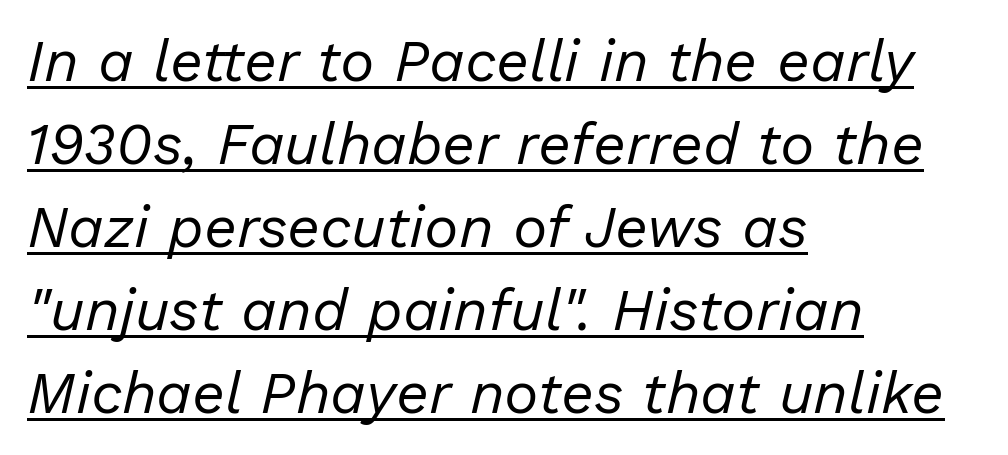
Spacing verdict: proportional, widths tailored to each character. In designer terms, the underline attribute is active on this setting. Students, note that the glyphs here touch the page at normal intervals. Stems here are at most as thick as an everyday book face. The letters are slanted; this is an italic face.
